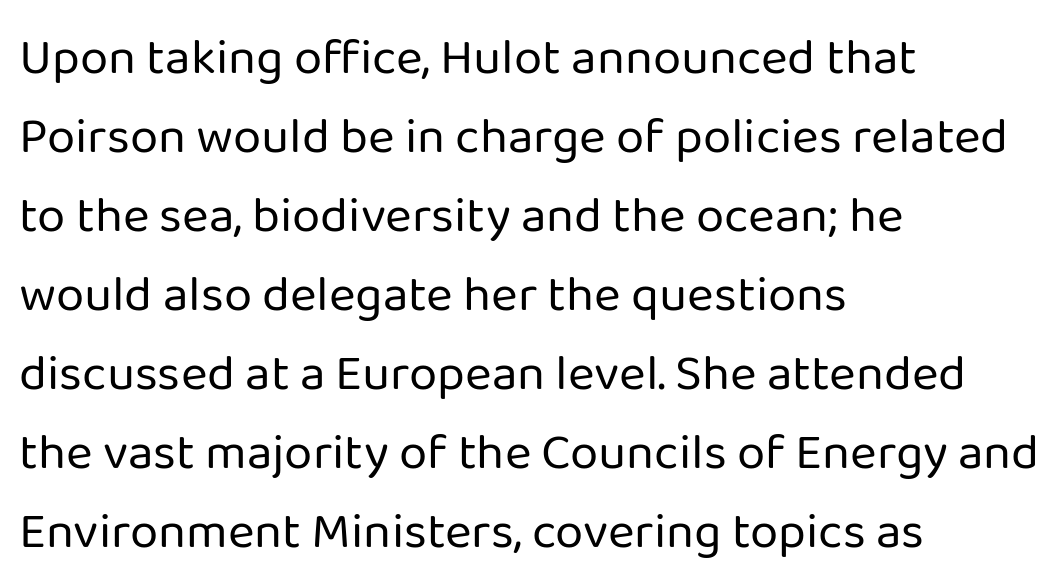
The passage shown has conventional tracking throughout. Where is the straight margin? On the left. Grotesque or geometric, the face here clearly has no serifs. One glance says typical: line gaps are just what's usual. The passage shown is typed in a proportional face where columns would drift. Check under the words: just untouched page.
